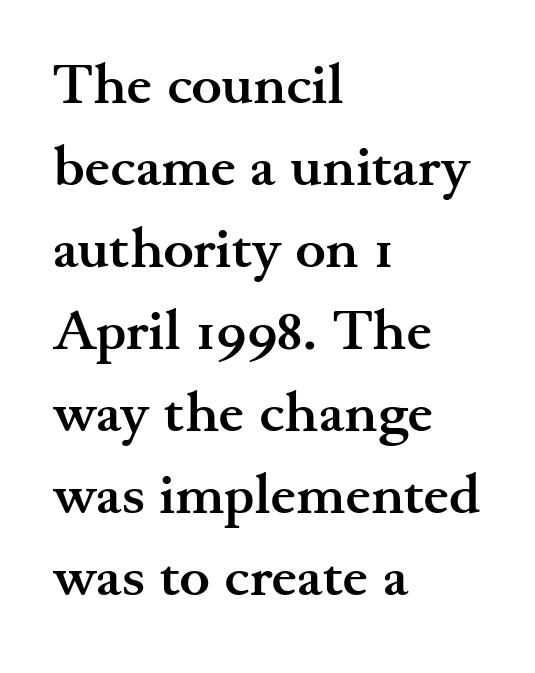
Q: Is the text bold? A: Yes.
Q: Is the text italic (slanted)? A: No, it is upright.
Q: Is the typeface a serif or a sans-serif typeface? A: Serif.
Q: Is the text underlined? A: No.
Q: How is the paragraph aligned? A: Left-aligned.
Q: Is the spacing between letters normal or unusually wide? A: Normal.
Q: Is the spacing between lines tight, normal or loose? A: Normal.
Q: Width (condensed, normal, or wide)? A: Wide.
Q: Stroke contrast? A: Medium.
Q: x-height? A: Small.
Q: Monospaced? A: No.
